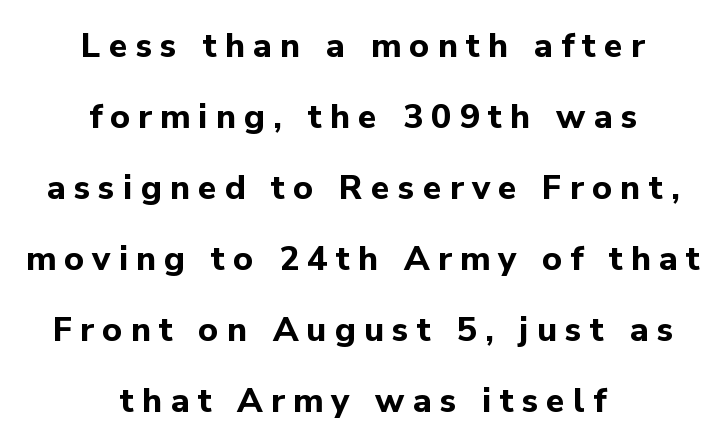
Q: Is the text bold? A: Yes.
Q: Is the text italic (slanted)? A: No, it is upright.
Q: Is the typeface a serif or a sans-serif typeface? A: Sans-serif.
Q: Is the text underlined? A: No.
Q: How is the paragraph aligned? A: Centered.
Q: Is the spacing between letters normal or unusually wide? A: Unusually wide.
Q: Is the spacing between lines tight, normal or loose? A: Loose.
Q: Width (condensed, normal, or wide)? A: Normal.
Q: Stroke contrast? A: Low.
Q: x-height? A: Medium.
Q: Monospaced? A: No.
